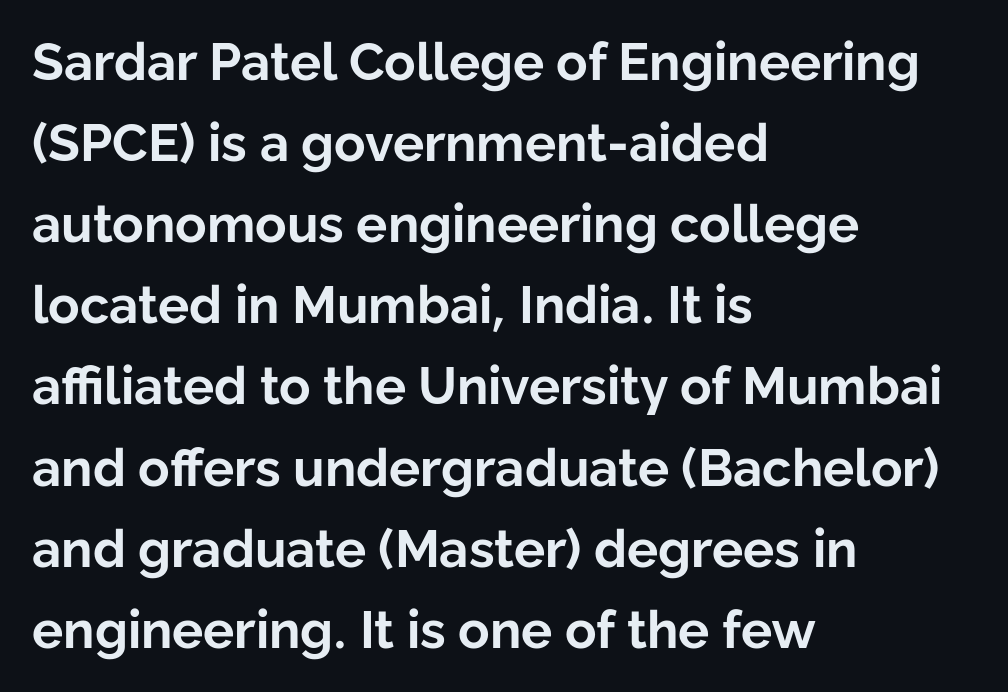
Q: Is the text bold? A: Yes.
Q: Is the text italic (slanted)? A: No, it is upright.
Q: Is the typeface a serif or a sans-serif typeface? A: Sans-serif.
Q: Is the text underlined? A: No.
Q: How is the paragraph aligned? A: Left-aligned.
Q: Is the spacing between letters normal or unusually wide? A: Normal.
Q: Is the spacing between lines tight, normal or loose? A: Normal.
Q: Width (condensed, normal, or wide)? A: Normal.
Q: Stroke contrast? A: Low.
Q: x-height? A: Medium.
Q: Monospaced? A: No.
